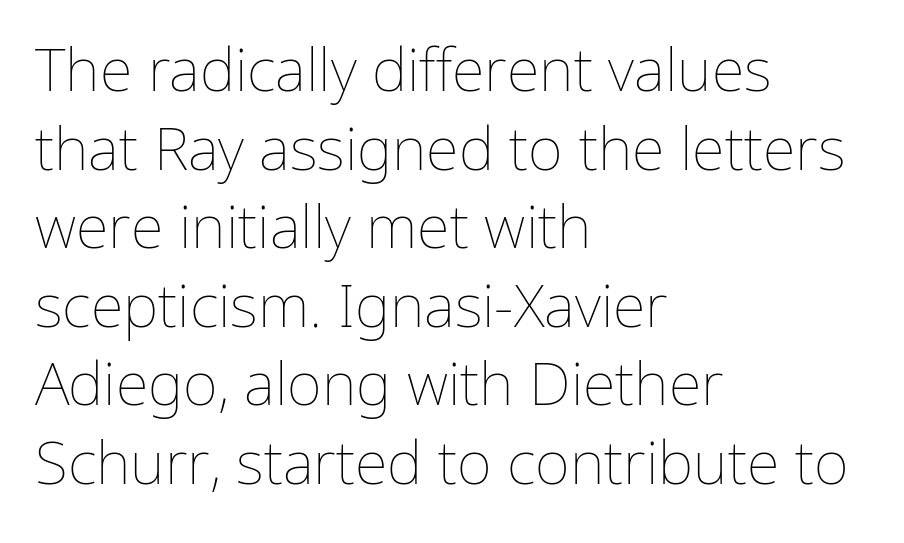
The image shows 60 px thin type, upright; set left-aligned, normal line spacing (1.31x), normal letter spacing, not underlined; low stroke contrast and a medium x-height.
